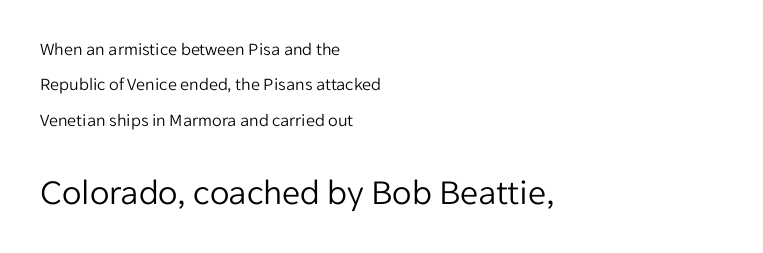
The typography opts for an upright posture over an oblique one. The rendering uses natural spacing where letterforms have individual widths. Letters have the restrained weight of plain body copy at most. You could fit nearly another row in the gap between these rows. The rag falls on the right side of this text block. Tracking value appears to be zero — textbook default spacing.
